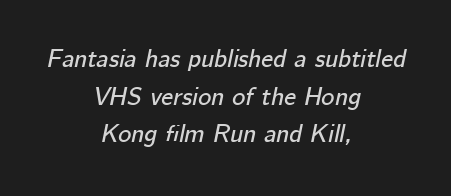
This block has exactly the height ordinary leading produces. Compared with ordinary roman type, these characters are visibly tilted. The paragraph has two soft edges and a firm central axis. Does extra space separate the letters? No, they use regular spacing. The strip under each line holds only bare page.
